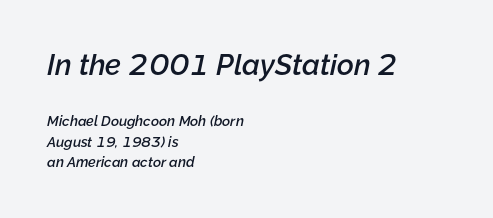
{"italic": "yes", "lean": "right", "slant_degrees": 12, "bold": "semi", "weight": "semibold", "width": "normal", "stroke_contrast": "low", "x_height": "medium", "monospaced": "no", "underline": "no", "align": "left", "line_spacing": "normal", "line_spacing_ratio": 1.45, "letter_spacing": "normal", "letter_spacing_em": 0.0, "larger_block": "first", "size_ratio": 2.07, "glyph_px": 29}
